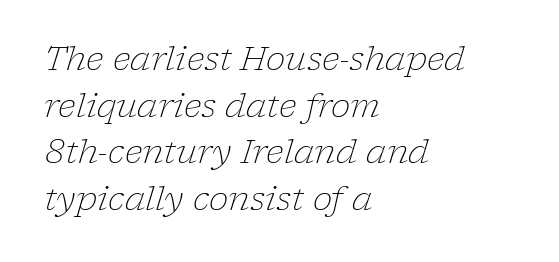
The image shows 33 px light serif type, italic (leaning right); set left-aligned, normal line spacing (1.41x), normal letter spacing, not underlined; low stroke contrast and a medium x-height.
